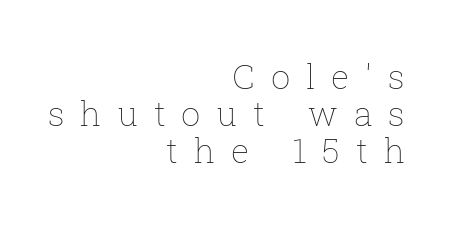
The image shows 34 px thin type, upright; set right-aligned, tight line spacing (1.09x), unusually wide letter spacing (+0.47 em), not underlined; low stroke contrast and a medium x-height.
